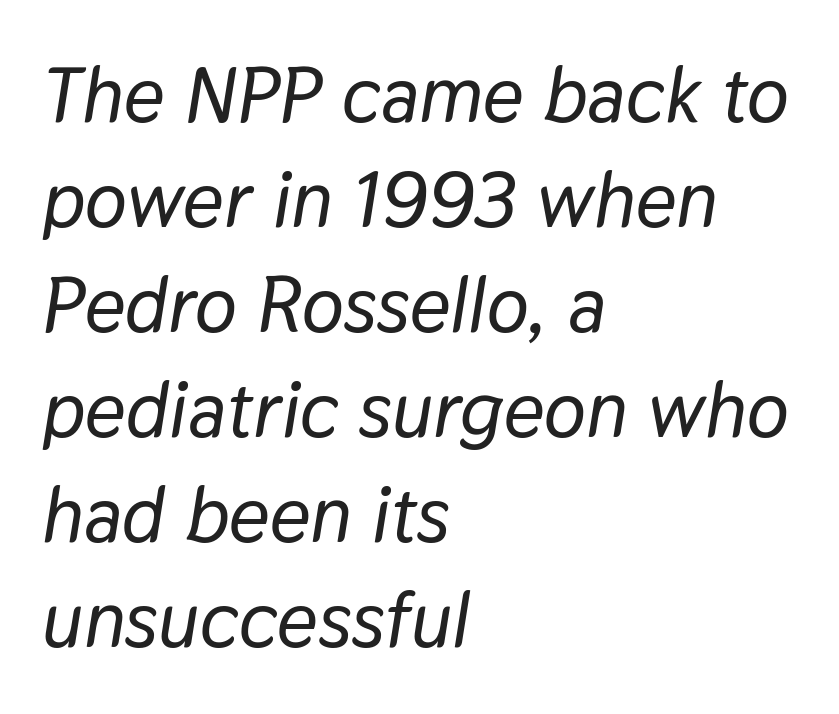
The image shows 79 px text type, italic (leaning right); set left-aligned, normal line spacing (1.33x), normal letter spacing, not underlined; low stroke contrast and a medium x-height.
